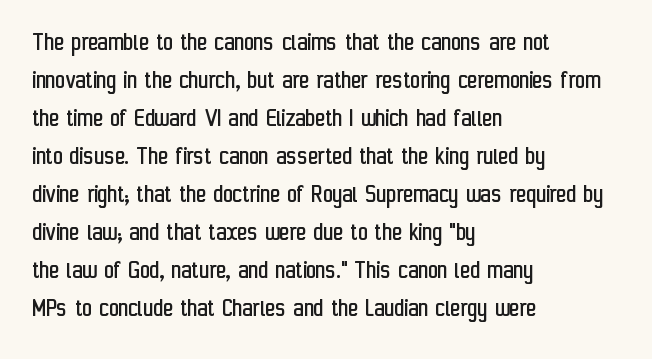
{"italic": "no", "bold": "no", "underline": "no", "align": "left", "line_spacing": "normal", "line_spacing_ratio": 1.41, "letter_spacing": "normal", "letter_spacing_em": 0.0, "glyph_px": 27}
